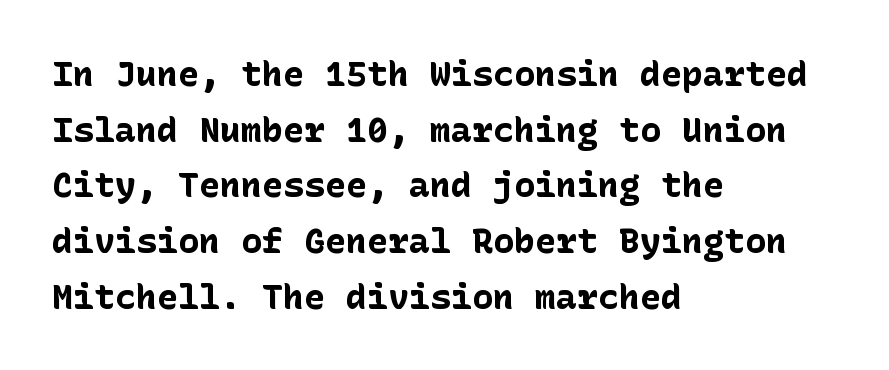
The area under the type is left untouched. Chunky letters — that's bold for sure. This is the regular roman posture of the typeface. The paragraph shown leans on its left margin.
